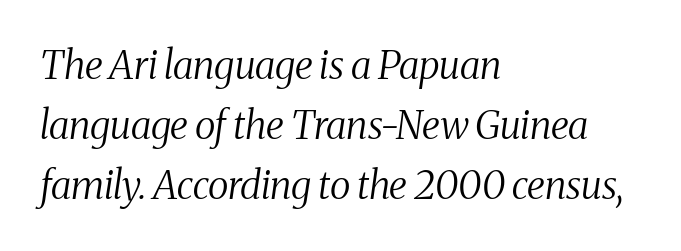
The image shows 39 px regular-weight, condensed serif type, italic (leaning right); set left-aligned, normal line spacing (1.54x), normal letter spacing, not underlined; medium stroke contrast and a medium x-height.
